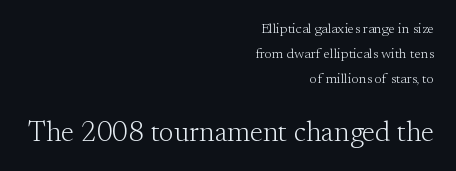
Q: Is the text bold? A: No.
Q: Is the text italic (slanted)? A: No, it is upright.
Q: Is the typeface a serif or a sans-serif typeface? A: Serif.
Q: Is the text underlined? A: No.
Q: How is the paragraph aligned? A: Right-aligned.
Q: Is the spacing between letters normal or unusually wide? A: Normal.
Q: Which block of text is set in a larger size, the first (top) or the second (bottom)? A: The second (bottom) one.
Q: Width (condensed, normal, or wide)? A: Normal.
Q: Stroke contrast? A: Medium.
Q: x-height? A: Small.
Q: Monospaced? A: No.
